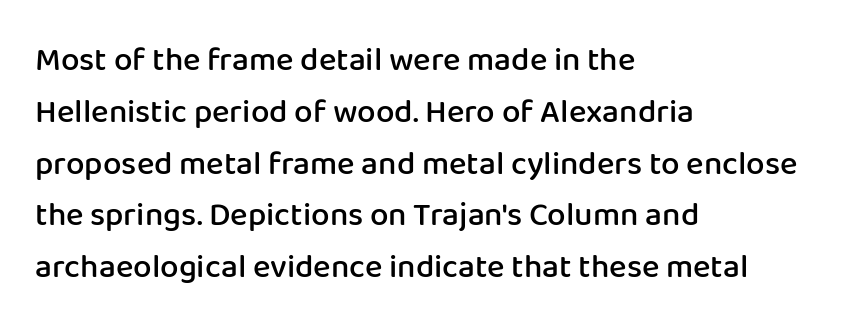
The image shows 33 px semibold sans-serif type, upright; set left-aligned, normal line spacing (1.57x), normal letter spacing, not underlined; low stroke contrast and a medium x-height.
